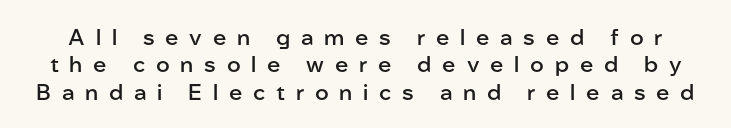
The image shows 22 px text type, upright; set normal line spacing (1.25x), unusually wide letter spacing (+0.49 em), not underlined.
